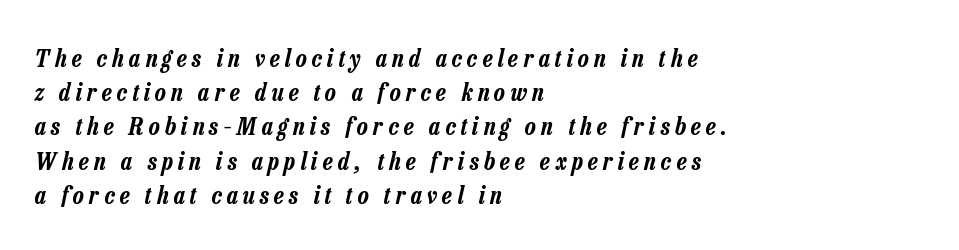
The axis of the letterforms is tilted away from vertical. The rows are spaced the way most documents space them. Look at the tracking — it's clearly loosened, letters drifting apart. Layout note: lines flush left. The string is rendered with underlining switched off.
